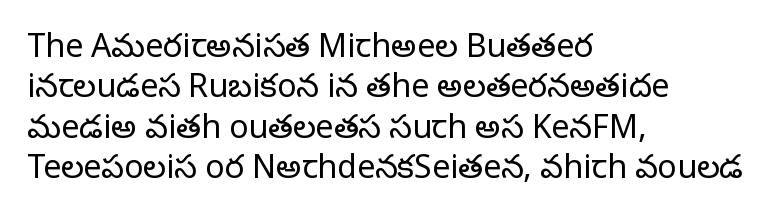
{"serif": "yes", "italic": "no", "bold": "no", "weight": "regular", "width": "normal", "stroke_contrast": "low", "x_height": "large", "monospaced": "no", "underline": "no", "align": "left", "line_spacing": "normal", "line_spacing_ratio": 1.26, "letter_spacing": "normal", "letter_spacing_em": 0.0, "glyph_px": 32}
